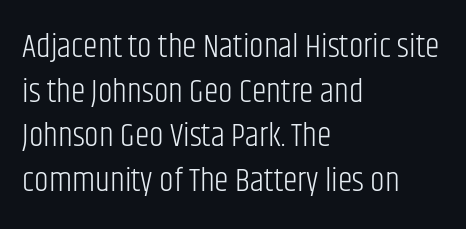
{"serif": "no", "italic": "no", "bold": "no", "weight": "light", "width": "condensed", "stroke_contrast": "low", "x_height": "large", "monospaced": "no", "underline": "no", "align": "left", "line_spacing": "normal", "line_spacing_ratio": 1.35, "letter_spacing": "normal", "letter_spacing_em": 0.0, "glyph_px": 33}
